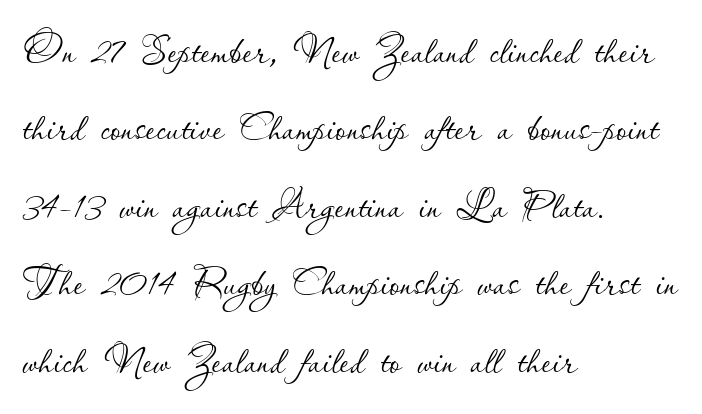
Is this a fixed-width face? No — the glyphs have proportional, varying widths. Bold? No — there's no thickening of the strokes. One glance says typical: line gaps are just what's usual.
